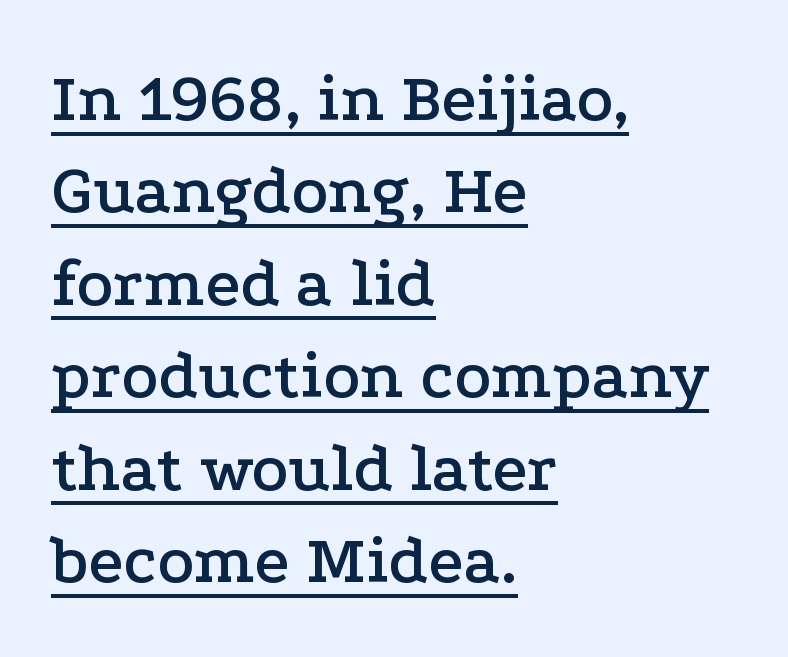
{"serif": "yes", "italic": "no", "width": "wide", "stroke_contrast": "low", "x_height": "medium", "monospaced": "no", "underline": "yes", "align": "left", "line_spacing": "normal", "line_spacing_ratio": 1.34, "letter_spacing": "normal", "letter_spacing_em": 0.0, "glyph_px": 69}
